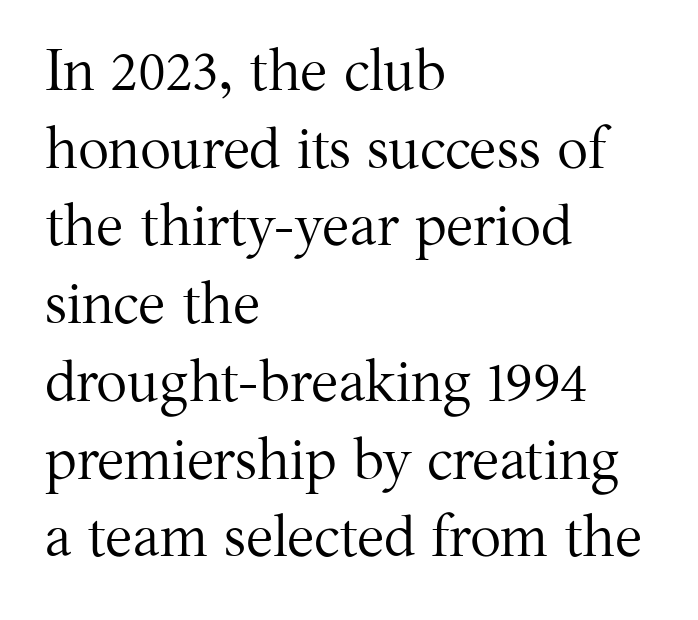
The image shows 58 px regular-weight serif type, upright; set left-aligned, normal line spacing (1.34x), normal letter spacing, not underlined; medium stroke contrast and a medium x-height.
